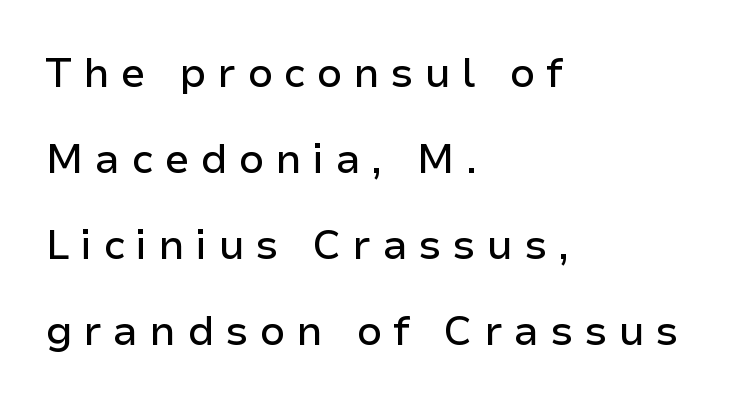
{"serif": "no", "italic": "no", "width": "normal", "stroke_contrast": "low", "x_height": "medium", "monospaced": "no", "underline": "no", "align": "left", "line_spacing": "loose", "line_spacing_ratio": 2.1, "letter_spacing": "wide", "letter_spacing_em": 0.26, "glyph_px": 41}
